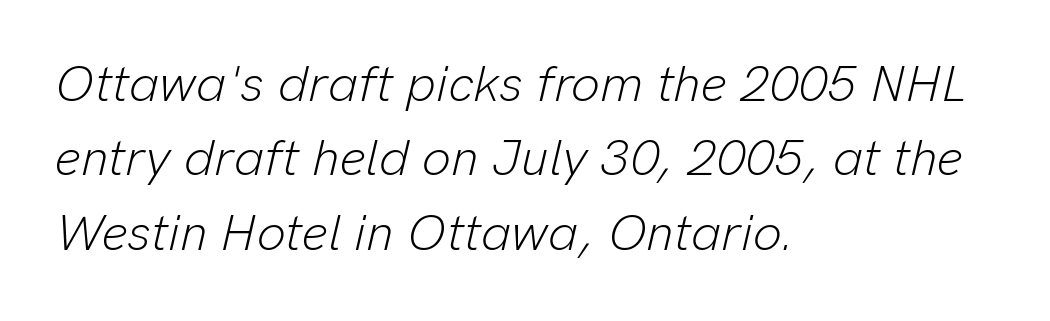
Just letters on the line, the space beneath them empty. The setting favours the left margin, as ordinary paragraphs usually do. The face used here is proportionally spaced, like ordinary book or web type. Each word holds together tightly as a unit, with standard inter-letter gaps. Ink coverage per letter is moderate at most. Horizontal bands of white between lines are of average thickness.
